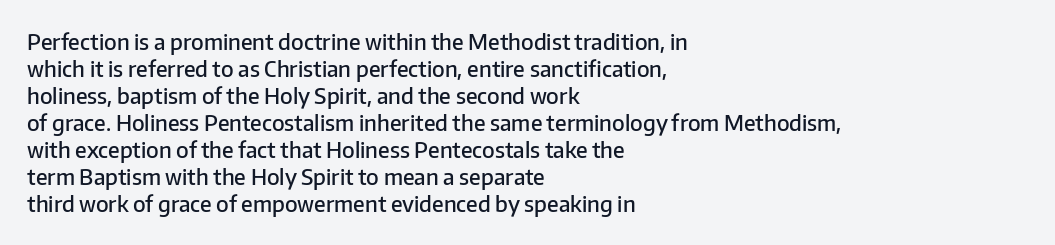
The gap between lines stays unmarked. Casual observation: everything's shoved over to the left. The glyphs have the mass of a demibold cut, below bold. The lettering stays uniformly vertical, giving the passage a roman look. Honestly, the letter spacing is just normal — you wouldn't notice it.
